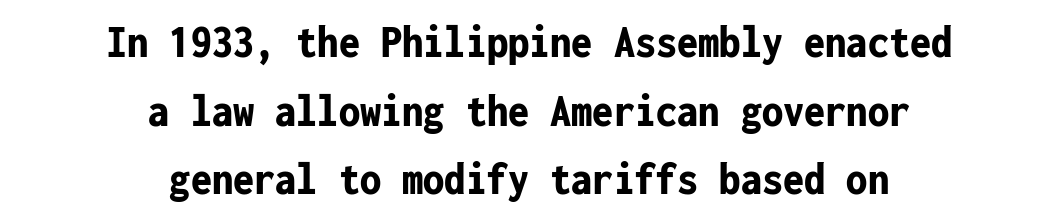
The image shows 47 px bold, condensed sans-serif type, upright, monospaced; set centered, normal line spacing (1.46x), normal letter spacing, not underlined; low stroke contrast and a medium x-height.
